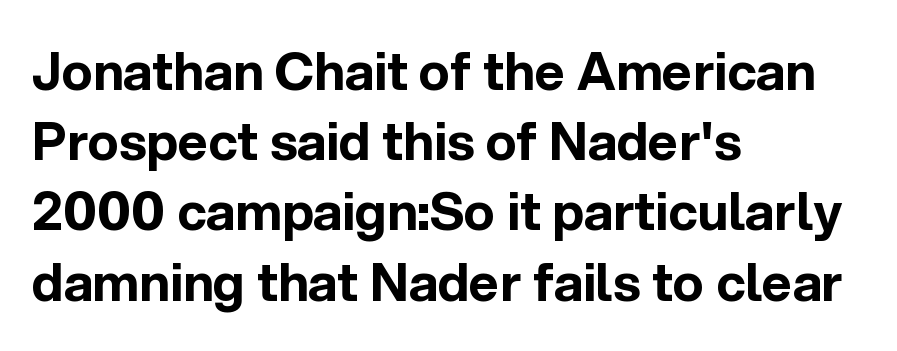
Just letters on the line, the space beneath them empty. Line spacing here is normal. Character widths vary here, with narrow letters taking less room than wide ones. How are the letters spaced? Ordinarily, with no added tracking.
